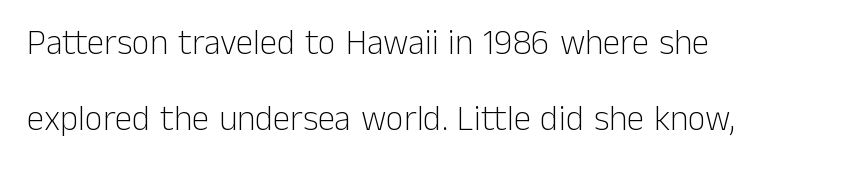
Observe the ordinary spacing: letters are neighbours, not strangers. This sample uses a sans-serif face. Quick note: interline space is abundant. Unbolded letterforms with no extra heft. The axis of the letterforms is exactly vertical. This sample is left-justified, so line endings fall wherever the words run out.
